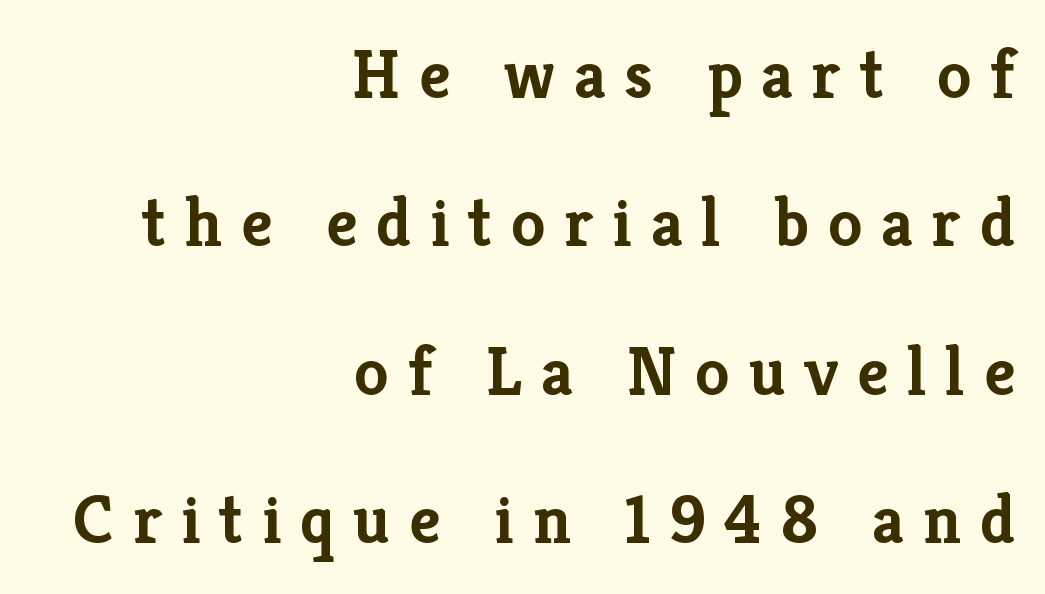
Leading is clearly above the norm, producing a sparse column. Has an underline been added? It has not. The letters advance in unequal steps, a hallmark of proportional type. Vertical strokes here are truly vertical. These lines are set flush right with a ragged left edge.
